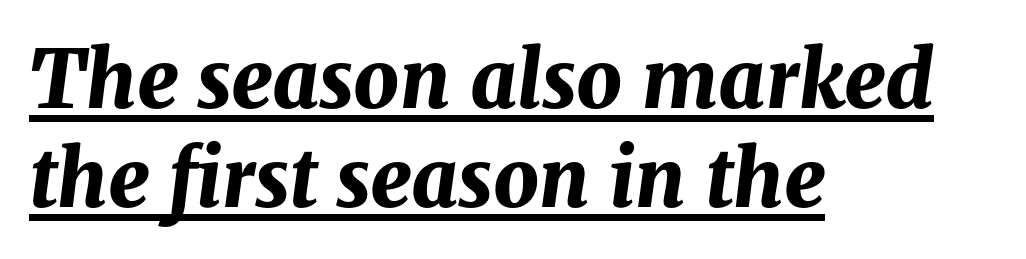
These lines are rendered in a variable-pitch font. A dark, heavy texture on the line: the type is bold. Every character sits at an angle, as italics do. These lines stack with their left ends in a neat column.
